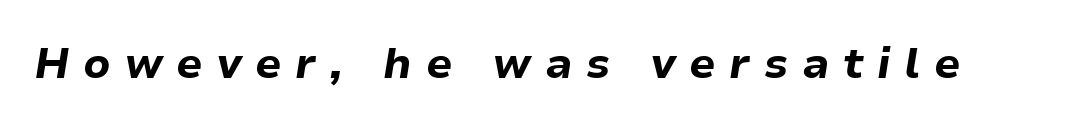
Q: Is the text bold? A: Yes.
Q: Is the text italic (slanted)? A: Yes, it leans right by about 9 degrees.
Q: Is the text underlined? A: No.
Q: Is the spacing between letters normal or unusually wide? A: Unusually wide.
Q: Width (condensed, normal, or wide)? A: Normal.
Q: Stroke contrast? A: Low.
Q: x-height? A: Medium.
Q: Monospaced? A: No.
